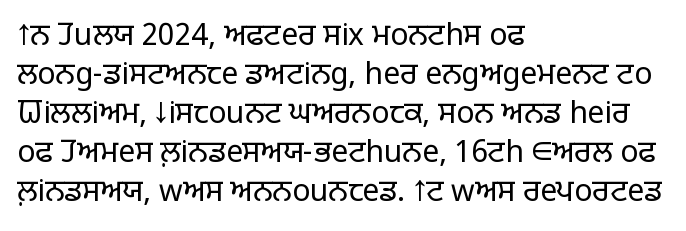
The foot of each line stays bare and open. Note the varied advance widths — an 'i' is clearly narrower than an 'm'. Which margin do the lines hug? The left one — the right edge is uneven. The rendering keeps characters at their native spacing.
